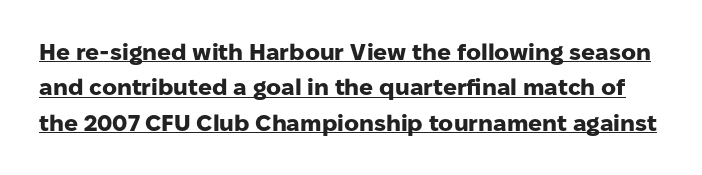
{"italic": "no", "bold": "yes", "underline": "yes", "line_spacing": "normal", "line_spacing_ratio": 1.54, "letter_spacing": "normal", "letter_spacing_em": 0.0, "glyph_px": 23}
